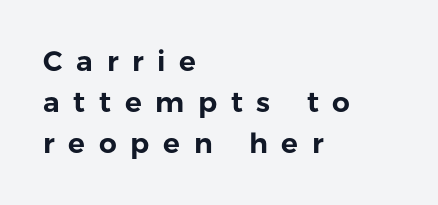
Tracking here is generous; glyphs stand well apart from one another. Honestly, the row spacing looks completely unremarkable. The type sits square on the baseline with zero lean. A typesetter would call this proportional, since set widths differ per character. Type without underlining. Short and long lines alike share a common starting point at left.
